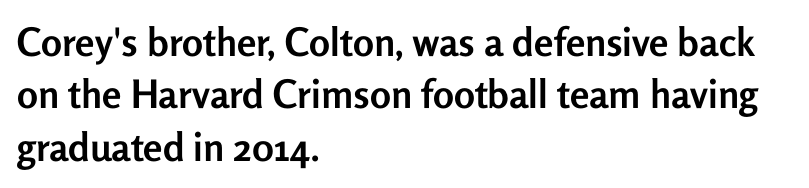
{"serif": "no", "italic": "no", "bold": "yes", "weight": "semibold", "width": "normal", "stroke_contrast": "low", "x_height": "medium", "monospaced": "no", "underline": "no", "align": "left", "line_spacing": "normal", "line_spacing_ratio": 1.34, "letter_spacing": "normal", "letter_spacing_em": 0.0, "glyph_px": 39}
